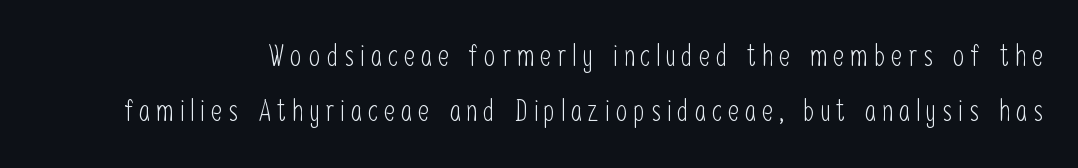
The image shows 30 px light, condensed sans-serif type, upright; set line spacing 1.84x, unusually wide letter spacing (+0.2 em), not underlined; low stroke contrast and a medium x-height.
